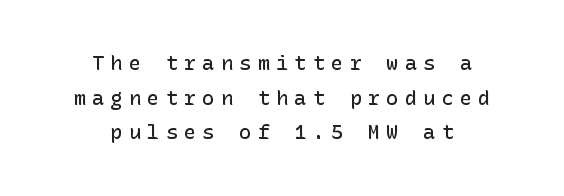
Look at the tracking — it's clearly loosened, letters drifting apart. Emphasis by weight is partial: semibold. Neither beginnings nor endings align; midpoints do. Quick note: not italic, upright. This rendering features lettering with no underline.
